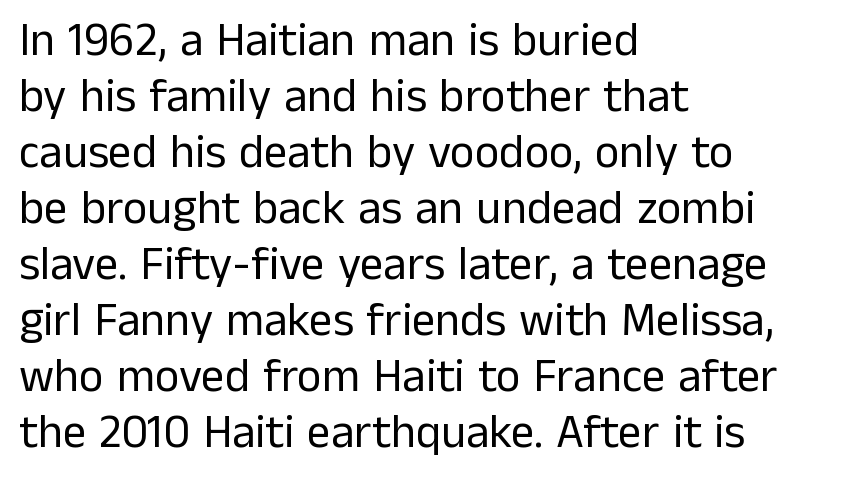
Q: Is the text bold? A: No.
Q: Is the text italic (slanted)? A: No, it is upright.
Q: Is the typeface a serif or a sans-serif typeface? A: Sans-serif.
Q: Is the text underlined? A: No.
Q: How is the paragraph aligned? A: Left-aligned.
Q: Is the spacing between letters normal or unusually wide? A: Normal.
Q: Width (condensed, normal, or wide)? A: Normal.
Q: Stroke contrast? A: Low.
Q: x-height? A: Medium.
Q: Monospaced? A: No.
